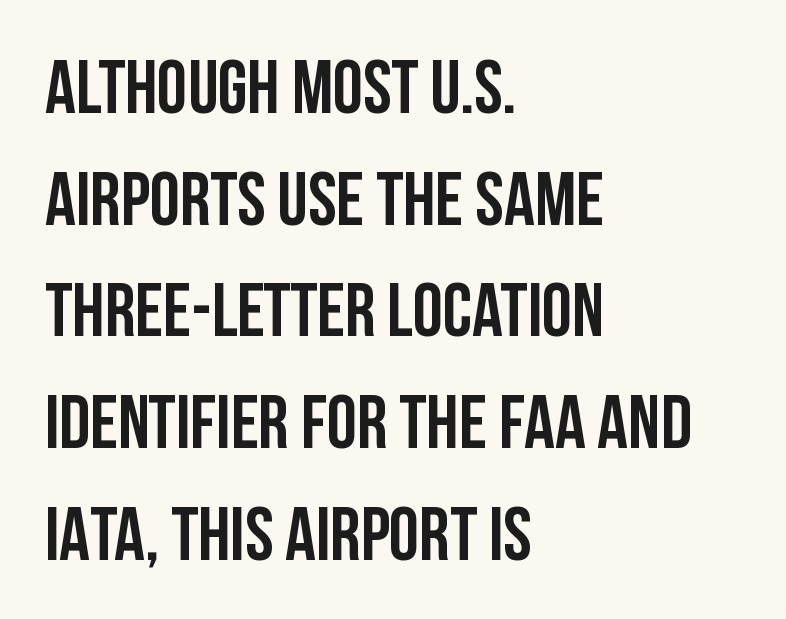
Q: Is the text bold? A: Yes.
Q: Is the text italic (slanted)? A: No, it is upright.
Q: Is the typeface a serif or a sans-serif typeface? A: Sans-serif.
Q: Is the text underlined? A: No.
Q: How is the paragraph aligned? A: Left-aligned.
Q: Is the spacing between letters normal or unusually wide? A: Normal.
Q: Is the spacing between lines tight, normal or loose? A: Normal.
Q: Width (condensed, normal, or wide)? A: Condensed.
Q: Stroke contrast? A: Low.
Q: x-height? A: Large.
Q: Monospaced? A: No.
